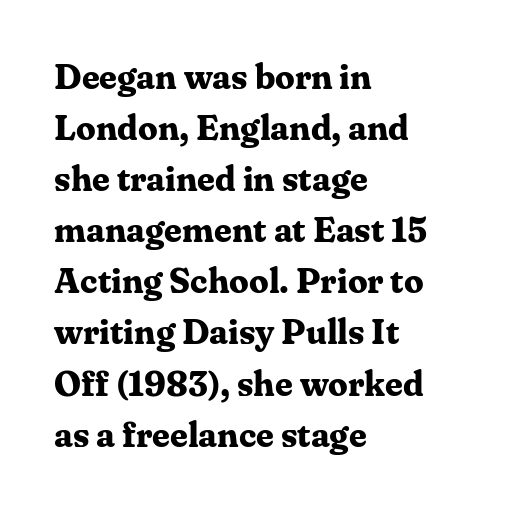
The image shows 35 px bold serif type, upright; set left-aligned, normal line spacing (1.46x), normal letter spacing, not underlined; medium stroke contrast and a medium x-height.
